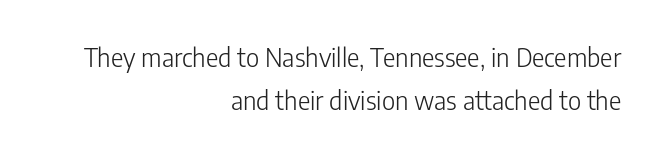
The image shows 26 px text type, upright; set right-aligned, normal line spacing (1.66x), normal letter spacing, not underlined.
